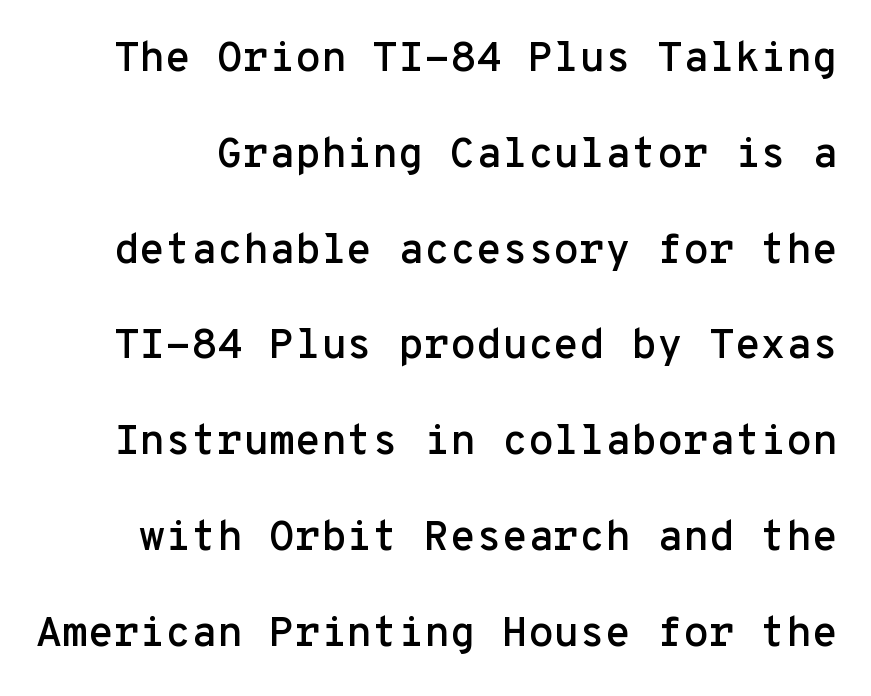
The image shows 42 px sans-serif type, upright, monospaced; set loose line spacing (2.28x), normal letter spacing, not underlined; low stroke contrast and a medium x-height.
